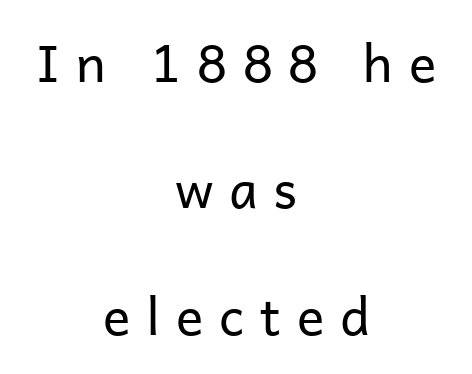
Q: Is the text bold? A: No.
Q: Is the text italic (slanted)? A: No, it is upright.
Q: Is the typeface a serif or a sans-serif typeface? A: Sans-serif.
Q: Is the text underlined? A: No.
Q: How is the paragraph aligned? A: Centered.
Q: Is the spacing between letters normal or unusually wide? A: Unusually wide.
Q: Is the spacing between lines tight, normal or loose? A: Loose.
Q: Width (condensed, normal, or wide)? A: Normal.
Q: Stroke contrast? A: Low.
Q: x-height? A: Medium.
Q: Monospaced? A: No.
